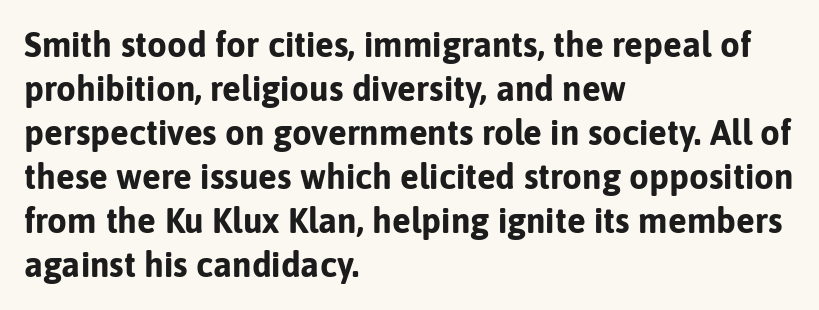
The image shows 35 px bold sans-serif type, upright; set left-aligned, normal line spacing (1.26x), normal letter spacing, not underlined; low stroke contrast and a medium x-height.
